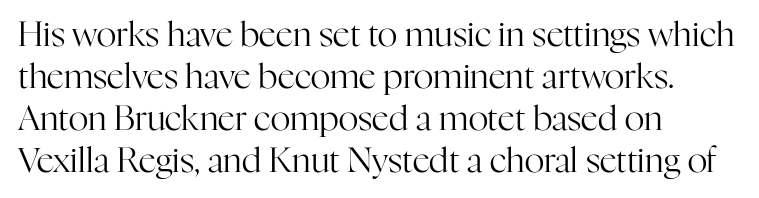
Italic? Not at all — the glyphs are vertical. Reading down the block, your eye returns to a fixed left position each line. Is the type heavy? It reads as light-to-regular instead. These lines are rendered in a variable-pitch font. Quick note: underline off.
